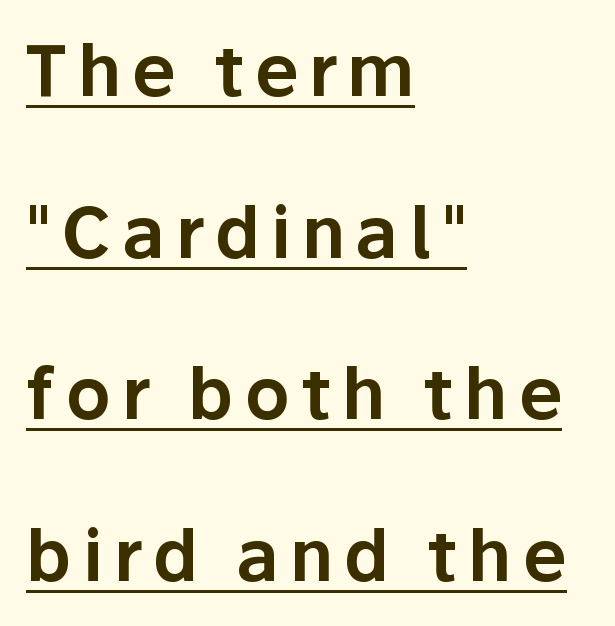
{"serif": "no", "italic": "no", "width": "normal", "stroke_contrast": "low", "x_height": "medium", "monospaced": "no", "underline": "yes", "align": "left", "line_spacing": "loose", "line_spacing_ratio": 2.31, "glyph_px": 70}
